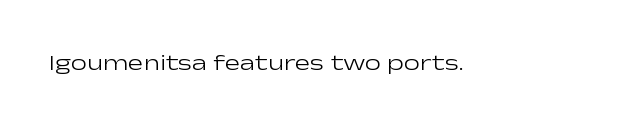
Q: Is the text bold? A: No.
Q: Is the text italic (slanted)? A: No, it is upright.
Q: Is the text underlined? A: No.
Q: Is the spacing between letters normal or unusually wide? A: Normal.
